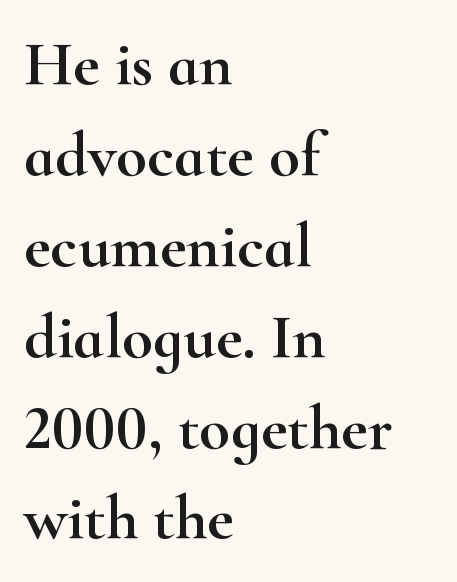
{"serif": "yes", "italic": "no", "width": "wide", "stroke_contrast": "high", "x_height": "small", "monospaced": "no", "underline": "no", "align": "left", "line_spacing": "normal", "line_spacing_ratio": 1.42, "letter_spacing": "normal", "letter_spacing_em": 0.0, "glyph_px": 64}
